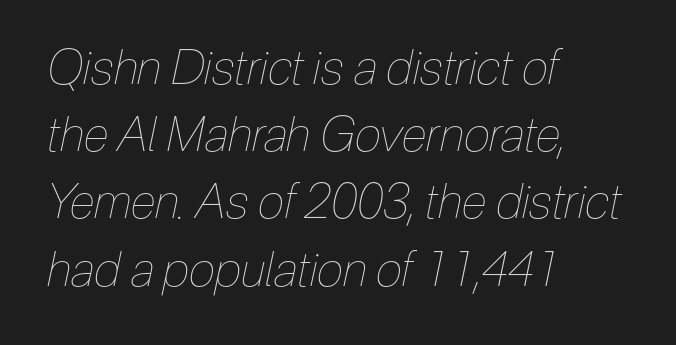
Q: Is the text bold? A: No.
Q: Is the text italic (slanted)? A: Yes, it leans right by about 12 degrees.
Q: Is the text underlined? A: No.
Q: How is the paragraph aligned? A: Left-aligned.
Q: Is the spacing between letters normal or unusually wide? A: Normal.
Q: Is the spacing between lines tight, normal or loose? A: Normal.
Q: Width (condensed, normal, or wide)? A: Condensed.
Q: Stroke contrast? A: Low.
Q: x-height? A: Medium.
Q: Monospaced? A: No.
